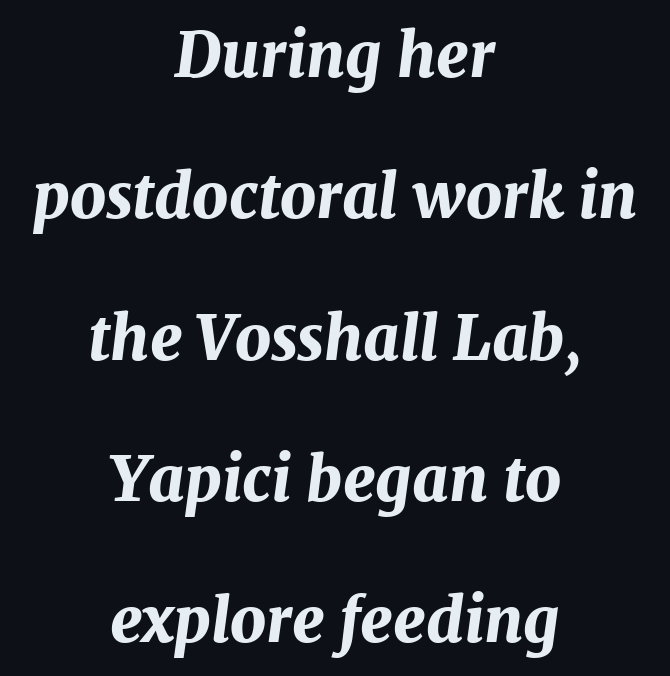
The image shows 62 px bold type, italic (leaning right); set centered, loose line spacing (2.28x), normal letter spacing, not underlined; medium stroke contrast and a medium x-height.
